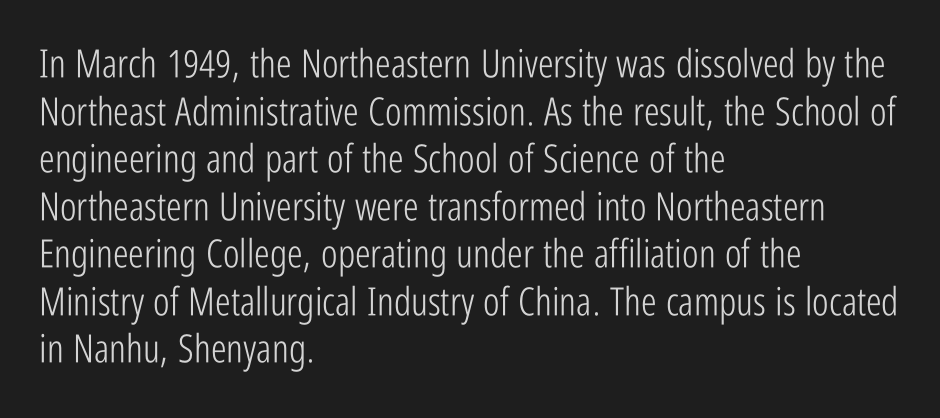
Q: Is the text bold? A: No.
Q: Is the text italic (slanted)? A: No, it is upright.
Q: Is the typeface a serif or a sans-serif typeface? A: Sans-serif.
Q: Is the text underlined? A: No.
Q: How is the paragraph aligned? A: Left-aligned.
Q: Is the spacing between letters normal or unusually wide? A: Normal.
Q: Width (condensed, normal, or wide)? A: Condensed.
Q: Stroke contrast? A: Low.
Q: x-height? A: Medium.
Q: Monospaced? A: No.
